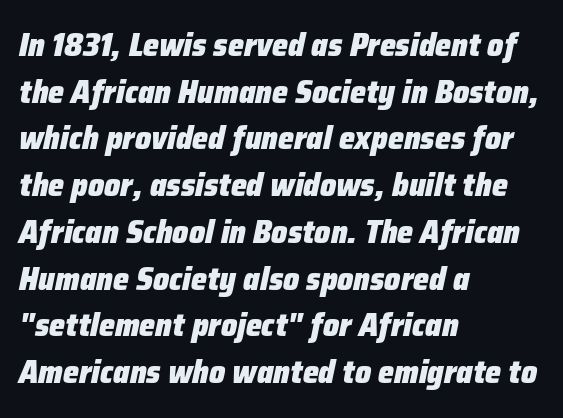
The strip under each line holds only bare page. A full-strength bold gives these letters their thick strokes. Do the characters align in a grid? No, the font is proportional. The line texture is even and compact thanks to regular tracking. The font's italic variant was chosen for this text.
